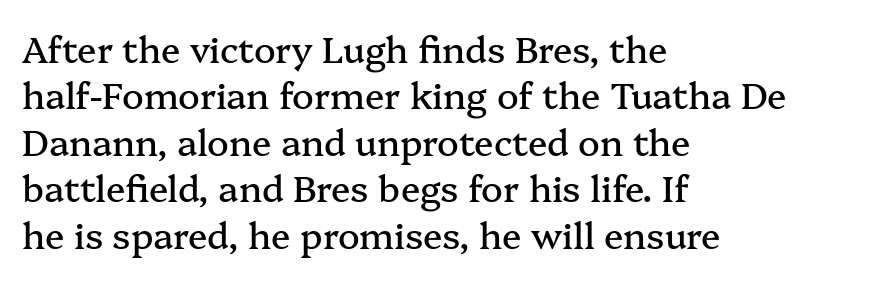
Q: Is the text italic (slanted)? A: No, it is upright.
Q: Is the typeface a serif or a sans-serif typeface? A: Serif.
Q: Is the text underlined? A: No.
Q: How is the paragraph aligned? A: Left-aligned.
Q: Is the spacing between letters normal or unusually wide? A: Normal.
Q: Is the spacing between lines tight, normal or loose? A: Normal.
Q: Width (condensed, normal, or wide)? A: Normal.
Q: Stroke contrast? A: Medium.
Q: x-height? A: Medium.
Q: Monospaced? A: No.
